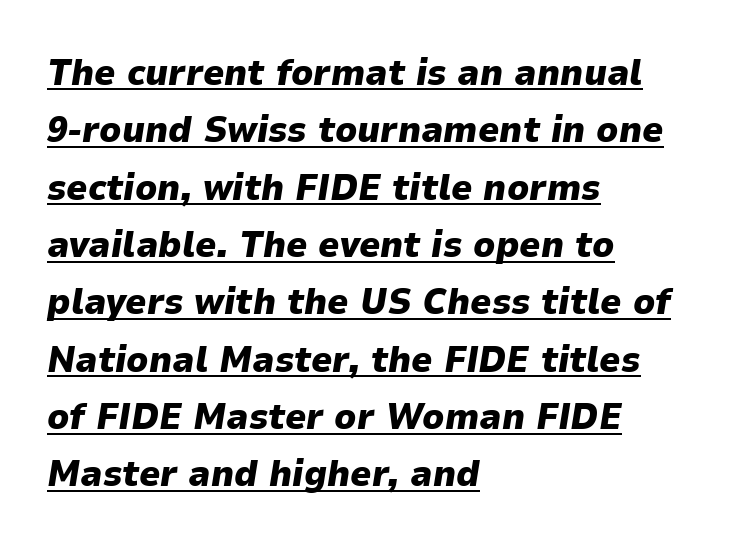
The image shows 37 px heavy type, italic (leaning right); set left-aligned, normal line spacing (1.55x), normal letter spacing, underlined; low stroke contrast and a medium x-height.
